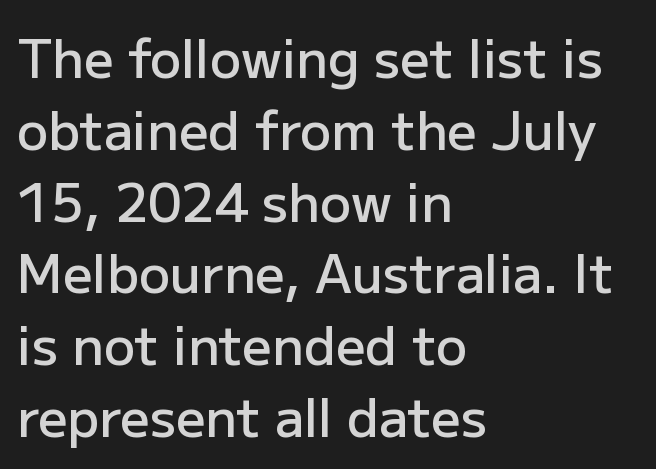
Q: Is the text bold? A: Semi-bold.
Q: Is the text italic (slanted)? A: No, it is upright.
Q: Is the typeface a serif or a sans-serif typeface? A: Sans-serif.
Q: Is the text underlined? A: No.
Q: How is the paragraph aligned? A: Left-aligned.
Q: Is the spacing between letters normal or unusually wide? A: Normal.
Q: Is the spacing between lines tight, normal or loose? A: Normal.
Q: Width (condensed, normal, or wide)? A: Normal.
Q: Stroke contrast? A: Low.
Q: x-height? A: Medium.
Q: Monospaced? A: No.
